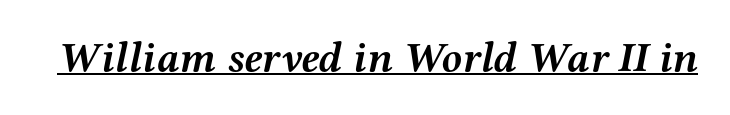
Q: Is the text bold? A: Yes.
Q: Is the text italic (slanted)? A: Yes, it leans right by about 12 degrees.
Q: Is the typeface a serif or a sans-serif typeface? A: Serif.
Q: Is the text underlined? A: Yes.
Q: Is the spacing between letters normal or unusually wide? A: Normal.
Q: Width (condensed, normal, or wide)? A: Wide.
Q: Stroke contrast? A: Medium.
Q: x-height? A: Medium.
Q: Monospaced? A: No.
